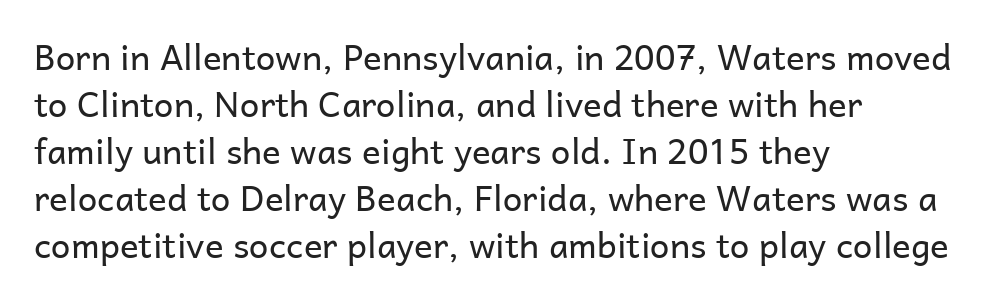
Q: Is the text bold? A: No.
Q: Is the text italic (slanted)? A: No, it is upright.
Q: Is the typeface a serif or a sans-serif typeface? A: Sans-serif.
Q: Is the text underlined? A: No.
Q: How is the paragraph aligned? A: Left-aligned.
Q: Is the spacing between letters normal or unusually wide? A: Normal.
Q: Is the spacing between lines tight, normal or loose? A: Normal.
Q: Width (condensed, normal, or wide)? A: Normal.
Q: Stroke contrast? A: Low.
Q: x-height? A: Medium.
Q: Monospaced? A: No.
